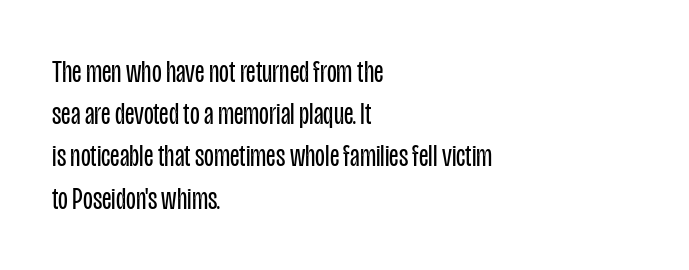
Q: Is the text bold? A: No.
Q: Is the text italic (slanted)? A: No, it is upright.
Q: Is the typeface a serif or a sans-serif typeface? A: Sans-serif.
Q: Is the text underlined? A: No.
Q: How is the paragraph aligned? A: Left-aligned.
Q: Is the spacing between letters normal or unusually wide? A: Normal.
Q: Is the spacing between lines tight, normal or loose? A: Normal.
Q: Width (condensed, normal, or wide)? A: Condensed.
Q: Stroke contrast? A: Low.
Q: x-height? A: Large.
Q: Monospaced? A: No.
